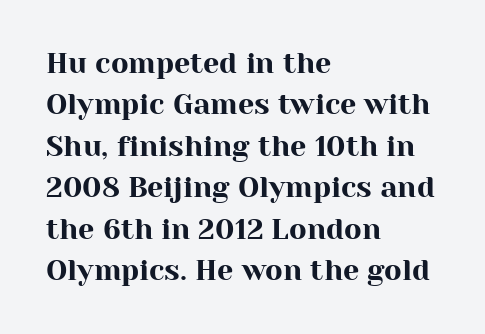
{"serif": "yes", "italic": "no", "width": "normal", "stroke_contrast": "high", "x_height": "medium", "monospaced": "no", "underline": "no", "align": "left", "line_spacing": "normal", "line_spacing_ratio": 1.43, "letter_spacing": "normal", "letter_spacing_em": 0.0, "glyph_px": 29}
